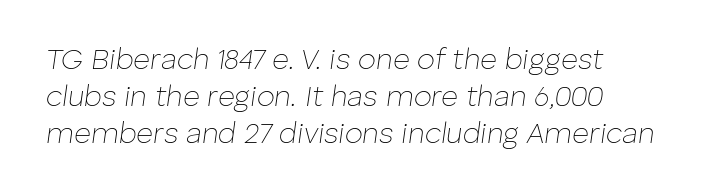
{"italic": "yes", "lean": "right", "slant_degrees": 8, "bold": "no", "weight": "thin", "width": "normal", "stroke_contrast": "low", "x_height": "medium", "monospaced": "no", "underline": "no", "align": "left", "line_spacing": "normal", "line_spacing_ratio": 1.27, "letter_spacing": "normal", "letter_spacing_em": 0.0, "glyph_px": 29}
